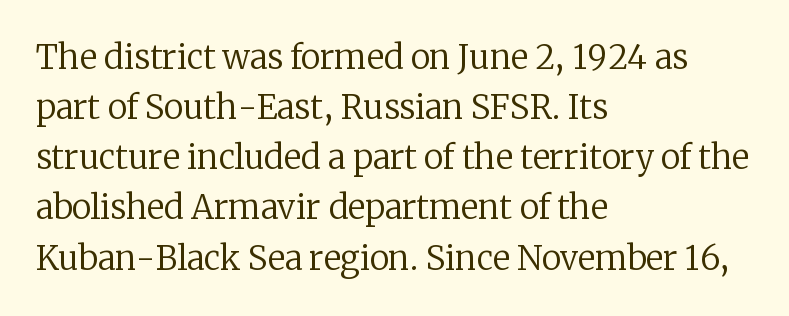
Q: Is the text bold? A: No.
Q: Is the text italic (slanted)? A: No, it is upright.
Q: Is the typeface a serif or a sans-serif typeface? A: Serif.
Q: Is the text underlined? A: No.
Q: How is the paragraph aligned? A: Left-aligned.
Q: Is the spacing between letters normal or unusually wide? A: Normal.
Q: Is the spacing between lines tight, normal or loose? A: Normal.
Q: Width (condensed, normal, or wide)? A: Normal.
Q: Stroke contrast? A: Low.
Q: x-height? A: Medium.
Q: Monospaced? A: No.
